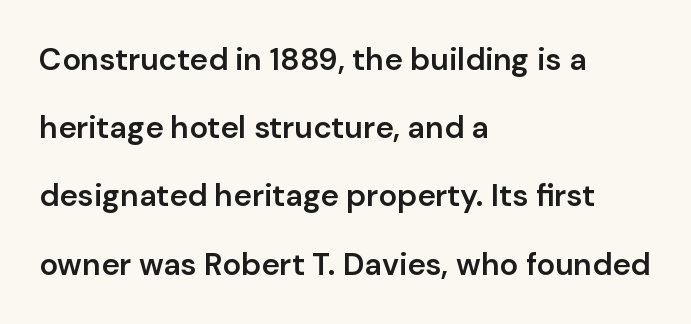
The rendering keeps characters at their native spacing. Students, this is semibold: more ink than regular, less than bold. Unlike a traditional serif, this face leaves its strokes unadorned. When letters stand straight like this, we call the style roman or upright. A typesetter would call this proportional, since set widths differ per character. Descenders are the only things crossing below the line.
